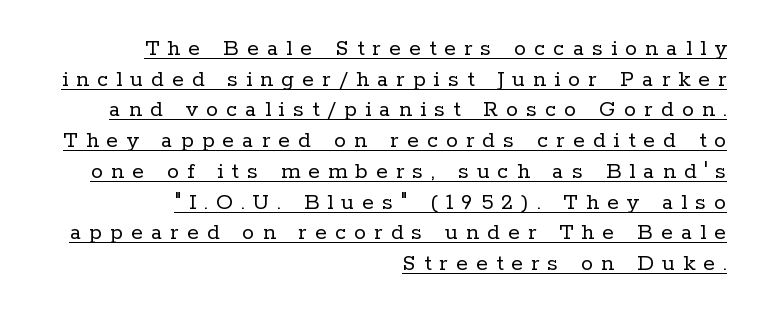
{"italic": "no", "bold": "no", "underline": "yes", "align": "right", "line_spacing": "normal", "line_spacing_ratio": 1.28, "letter_spacing": "wide", "letter_spacing_em": 0.34, "glyph_px": 24}
